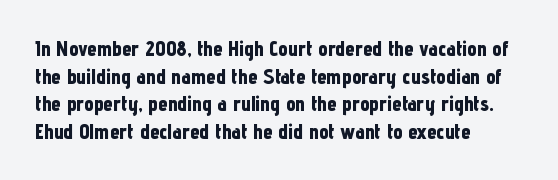
Q: Is the text bold? A: Yes.
Q: Is the text italic (slanted)? A: No, it is upright.
Q: Is the text underlined? A: No.
Q: How is the paragraph aligned? A: Left-aligned.
Q: Is the spacing between letters normal or unusually wide? A: Normal.
Q: Is the spacing between lines tight, normal or loose? A: Normal.
